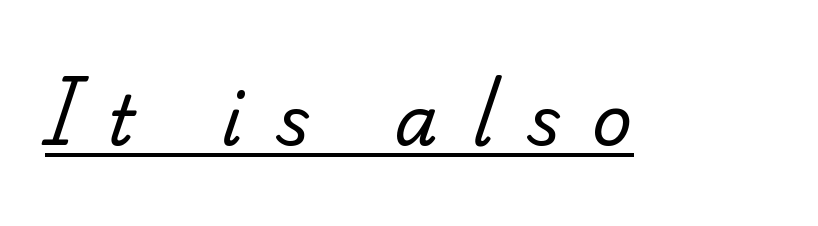
The image shows 70 px regular-weight serif type; set unusually wide letter spacing (+0.47 em), underlined; low stroke contrast and a small x-height.
